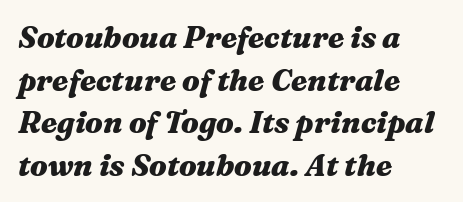
Q: Is the text bold? A: Yes.
Q: Is the text italic (slanted)? A: Yes, it leans right by about 16 degrees.
Q: Is the text underlined? A: No.
Q: How is the paragraph aligned? A: Left-aligned.
Q: Is the spacing between letters normal or unusually wide? A: Normal.
Q: Is the spacing between lines tight, normal or loose? A: Normal.
Q: Width (condensed, normal, or wide)? A: Wide.
Q: Stroke contrast? A: Medium.
Q: x-height? A: Medium.
Q: Monospaced? A: No.
